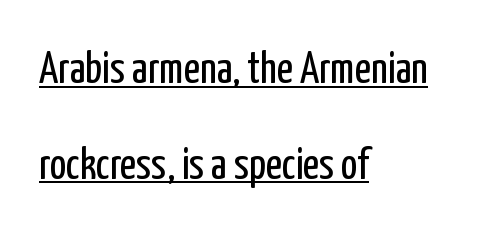
Has an underline been added? It has. Heaviness? Minimal to ordinary, like unemphasized prose. Each letter keeps its own natural width here, so spacing adapts to shape. Regarding leading, the lines here are spaced well apart. Italic: no, the glyphs are upright roman. Short and long lines alike share a common starting point at left.
